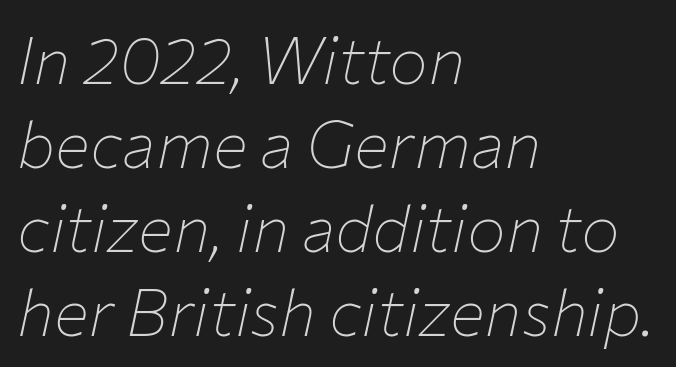
The image shows 65 px thin type, italic (leaning right); set left-aligned, normal line spacing (1.29x), normal letter spacing, not underlined; low stroke contrast and a medium x-height.
